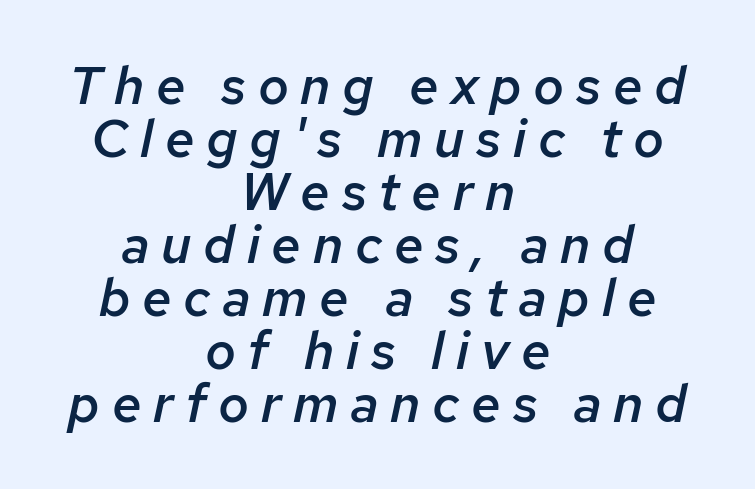
Q: Is the text bold? A: Semi-bold.
Q: Is the text italic (slanted)? A: Yes, it leans right by about 12 degrees.
Q: Is the text underlined? A: No.
Q: How is the paragraph aligned? A: Centered.
Q: Is the spacing between letters normal or unusually wide? A: Unusually wide.
Q: Is the spacing between lines tight, normal or loose? A: Tight.
Q: Width (condensed, normal, or wide)? A: Normal.
Q: Stroke contrast? A: Low.
Q: x-height? A: Medium.
Q: Monospaced? A: No.
